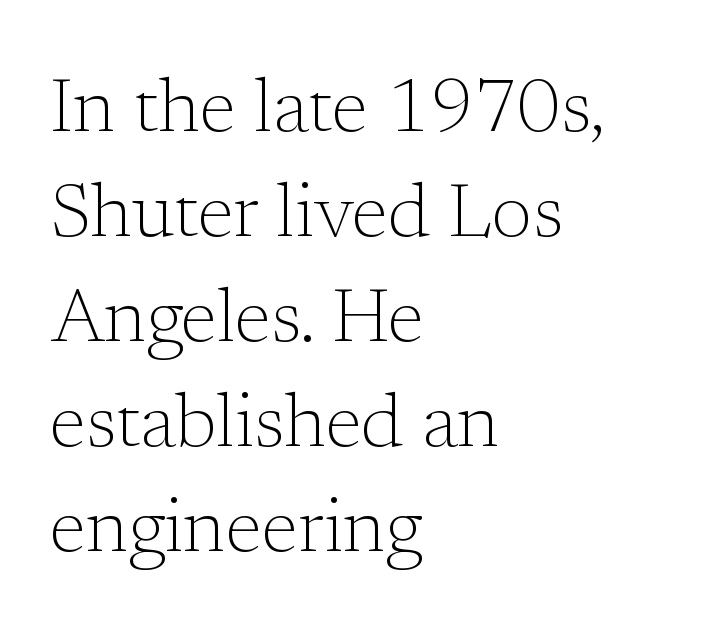
Q: Is the text bold? A: No.
Q: Is the text italic (slanted)? A: No, it is upright.
Q: Is the typeface a serif or a sans-serif typeface? A: Serif.
Q: Is the text underlined? A: No.
Q: How is the paragraph aligned? A: Left-aligned.
Q: Is the spacing between letters normal or unusually wide? A: Normal.
Q: Is the spacing between lines tight, normal or loose? A: Normal.
Q: Width (condensed, normal, or wide)? A: Normal.
Q: Stroke contrast? A: Low.
Q: x-height? A: Medium.
Q: Monospaced? A: No.
